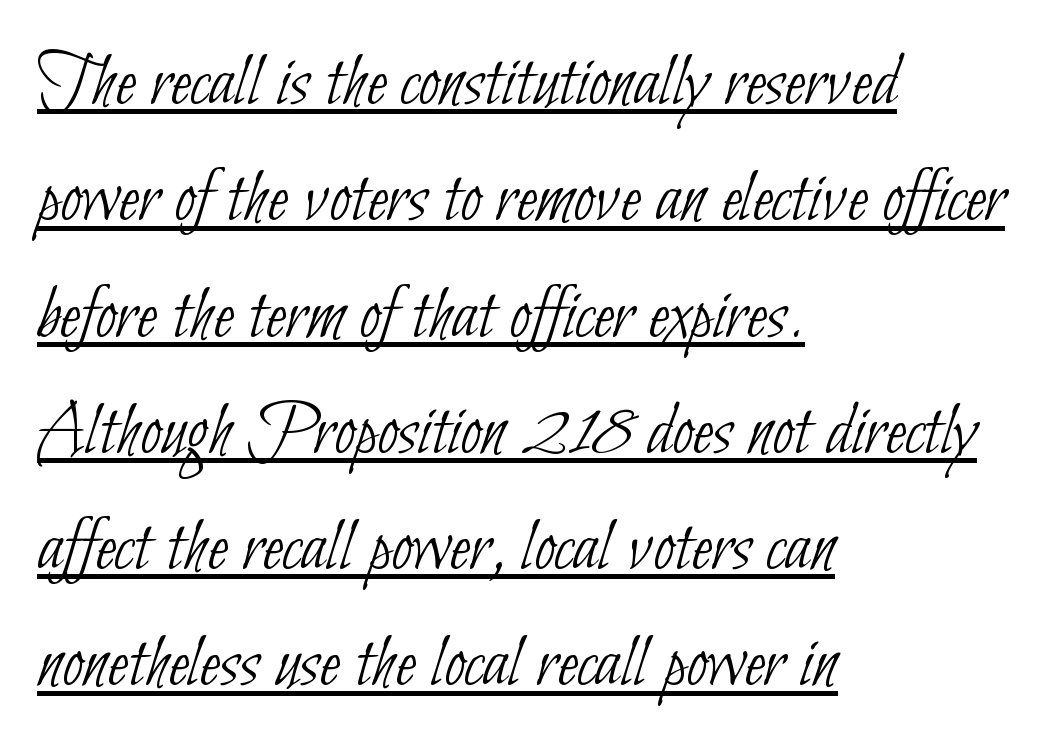
Beneath each row of characters lies a ruled line. This sample has the flowing, uneven cadence of proportional lettering. These glyphs show unthickened strokes, regular width or finer. This is sans-serif lettering, the kind often seen on screens and signage. In terms of leading, this rendering sits right in the middle. Layout note: lines flush left.
